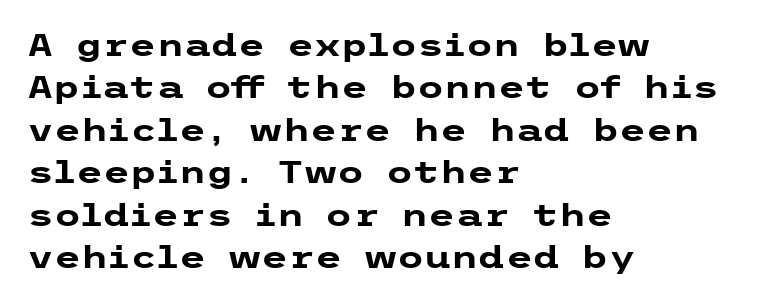
These lines sit exactly where default settings would place them. Nope, not italic — everything's standing straight. The paragraph shown leans on its left margin. Each letter's strokes conclude bluntly, with no projecting serifs.
